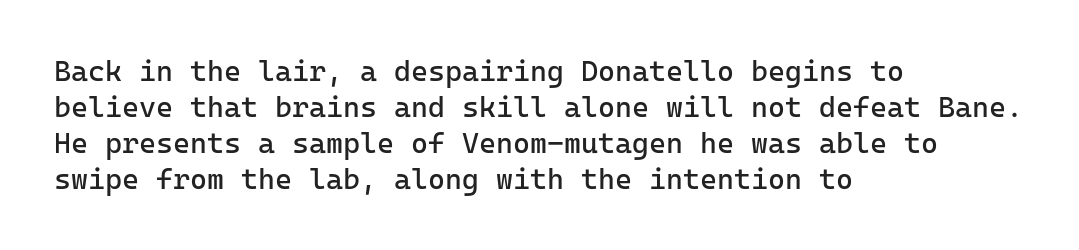
Q: Is the text bold? A: No.
Q: Is the text italic (slanted)? A: No, it is upright.
Q: Is the typeface a serif or a sans-serif typeface? A: Sans-serif.
Q: Is the text underlined? A: No.
Q: How is the paragraph aligned? A: Left-aligned.
Q: Is the spacing between letters normal or unusually wide? A: Normal.
Q: Width (condensed, normal, or wide)? A: Normal.
Q: Stroke contrast? A: Low.
Q: x-height? A: Medium.
Q: Monospaced? A: Yes.
